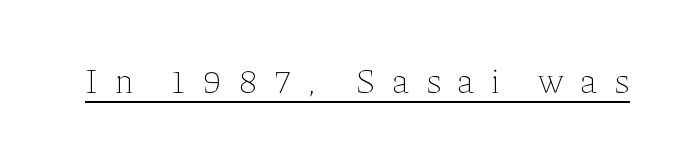
Q: Is the text bold? A: No.
Q: Is the text italic (slanted)? A: No, it is upright.
Q: Is the text underlined? A: Yes.
Q: Is the spacing between letters normal or unusually wide? A: Unusually wide.
Q: Width (condensed, normal, or wide)? A: Normal.
Q: Stroke contrast? A: Low.
Q: x-height? A: Medium.
Q: Monospaced? A: No.
